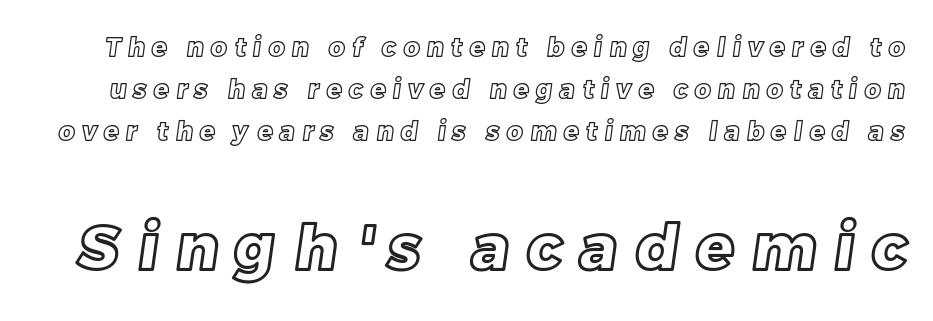
Q: Is the text underlined? A: No.
Q: Is the spacing between letters normal or unusually wide? A: Unusually wide.
Q: Is the spacing between lines tight, normal or loose? A: Normal.
Q: Which block of text is set in a larger size, the first (top) or the second (bottom)? A: The second (bottom) one.
Q: Width (condensed, normal, or wide)? A: Normal.
Q: x-height? A: Large.
Q: Monospaced? A: No.
